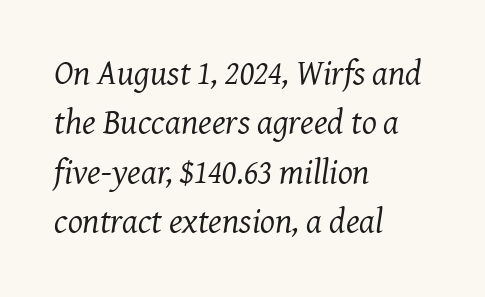
Q: Is the text bold? A: No.
Q: Is the text italic (slanted)? A: Yes, it leans right by about 7 degrees.
Q: Is the typeface a serif or a sans-serif typeface? A: Serif.
Q: Is the text underlined? A: No.
Q: How is the paragraph aligned? A: Left-aligned.
Q: Is the spacing between letters normal or unusually wide? A: Normal.
Q: Is the spacing between lines tight, normal or loose? A: Normal.
Q: Width (condensed, normal, or wide)? A: Normal.
Q: Stroke contrast? A: Medium.
Q: x-height? A: Medium.
Q: Monospaced? A: No.
